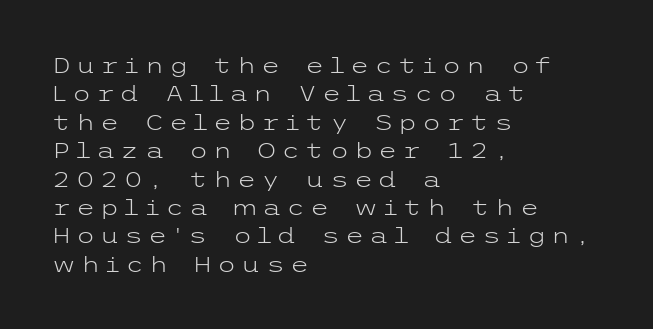
Words appear elongated and porous because spacing is wide. Is there much room between lines? A standard amount, neither cramped nor airy. The zone under the glyphs is completely vacant. Designer's note — italics off, roman on. The strokes carry an ordinary text weight at most. The paragraph shown leans on its left margin.
